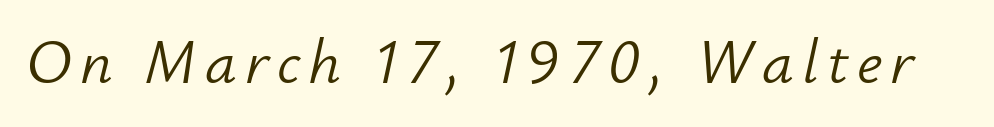
The image shows 63 px light type, italic (leaning right); set not underlined; low stroke contrast and a small x-height.
